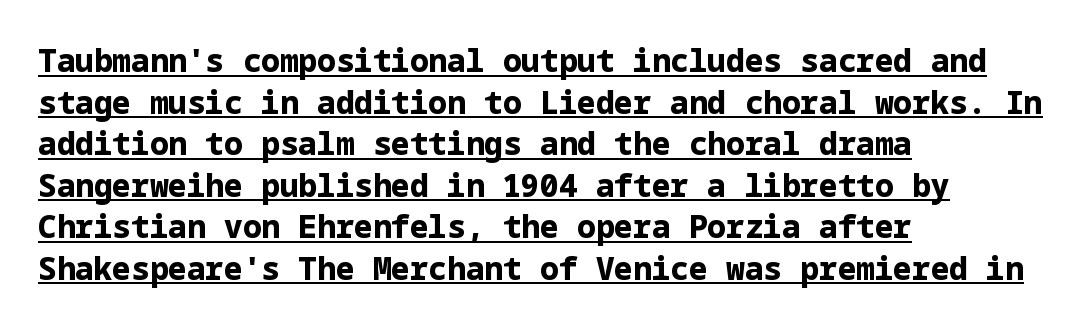
The image shows 31 px bold sans-serif type, upright; set left-aligned, normal line spacing (1.34x), normal letter spacing, underlined; low stroke contrast and a medium x-height.
